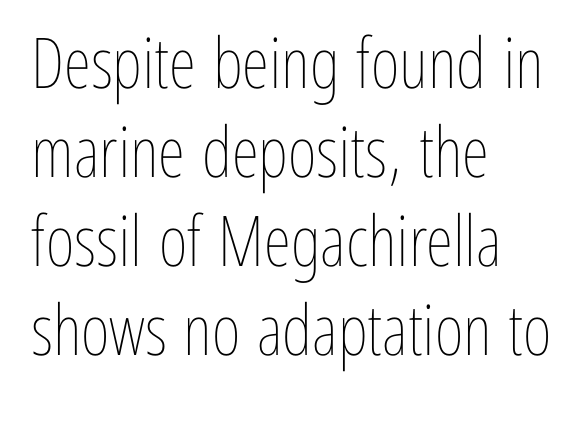
The image shows 70 px thin, condensed type, upright; set left-aligned, normal line spacing (1.27x), normal letter spacing, not underlined; low stroke contrast and a medium x-height.
